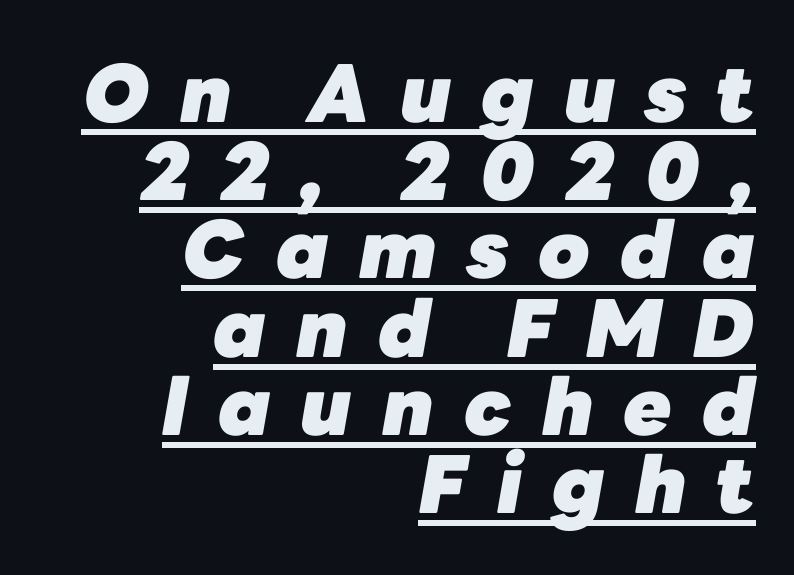
Q: Is the text bold? A: Yes.
Q: Is the text italic (slanted)? A: Yes, it leans right by about 10 degrees.
Q: Is the text underlined? A: Yes.
Q: How is the paragraph aligned? A: Right-aligned.
Q: Is the spacing between letters normal or unusually wide? A: Unusually wide.
Q: Is the spacing between lines tight, normal or loose? A: Tight.
Q: Width (condensed, normal, or wide)? A: Normal.
Q: Stroke contrast? A: Low.
Q: x-height? A: Medium.
Q: Monospaced? A: No.
